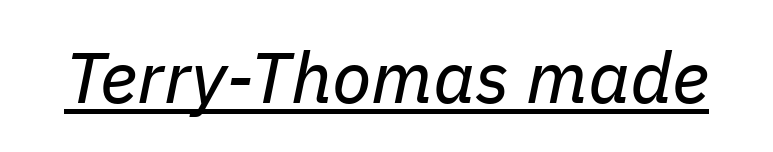
Q: Is the text bold? A: No.
Q: Is the text italic (slanted)? A: Yes, it leans right by about 11 degrees.
Q: Is the text underlined? A: Yes.
Q: Is the spacing between letters normal or unusually wide? A: Normal.
Q: Width (condensed, normal, or wide)? A: Normal.
Q: Stroke contrast? A: Low.
Q: x-height? A: Medium.
Q: Monospaced? A: No.
